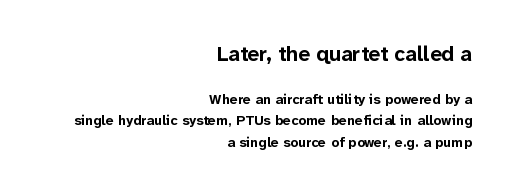
Q: Is the text bold? A: Yes.
Q: Is the text italic (slanted)? A: No, it is upright.
Q: Is the text underlined? A: No.
Q: How is the paragraph aligned? A: Right-aligned.
Q: Is the spacing between letters normal or unusually wide? A: Normal.
Q: Is the spacing between lines tight, normal or loose? A: Normal.
Q: Which block of text is set in a larger size, the first (top) or the second (bottom)? A: The first (top) one.
